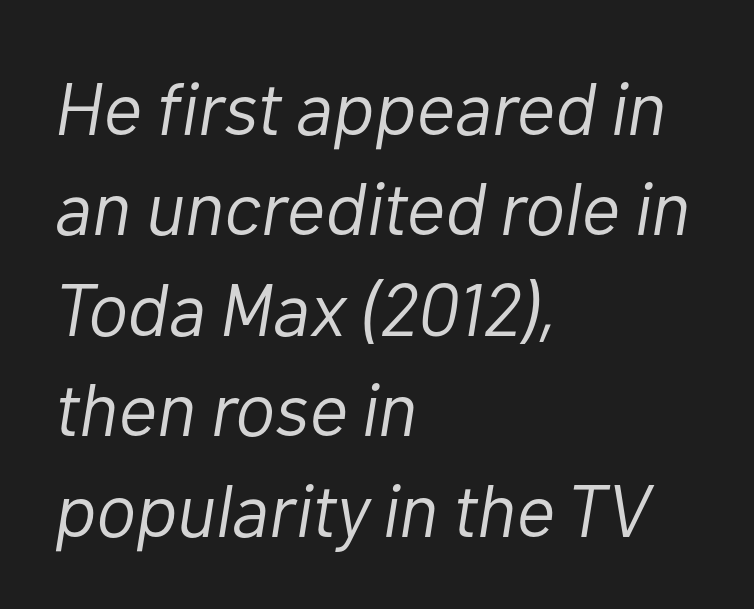
Q: Is the text bold? A: No.
Q: Is the text italic (slanted)? A: Yes, it leans right by about 10 degrees.
Q: Is the text underlined? A: No.
Q: How is the paragraph aligned? A: Left-aligned.
Q: Is the spacing between letters normal or unusually wide? A: Normal.
Q: Is the spacing between lines tight, normal or loose? A: Normal.
Q: Width (condensed, normal, or wide)? A: Normal.
Q: Stroke contrast? A: Low.
Q: x-height? A: Medium.
Q: Monospaced? A: No.
